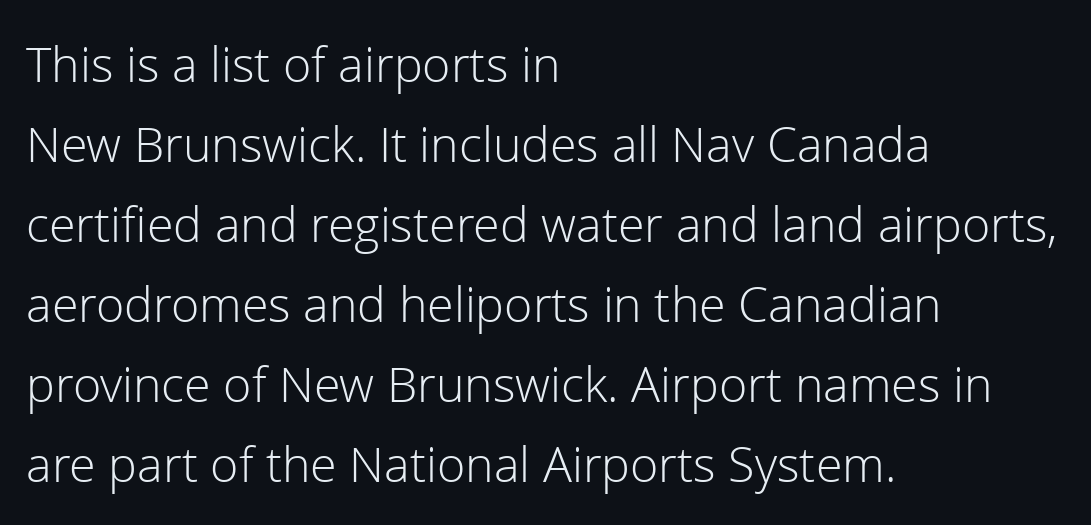
{"serif": "no", "italic": "no", "bold": "no", "weight": "light", "width": "normal", "stroke_contrast": "low", "x_height": "medium", "monospaced": "no", "underline": "no", "align": "left", "line_spacing": "normal", "line_spacing_ratio": 1.54, "letter_spacing": "normal", "letter_spacing_em": 0.0, "glyph_px": 52}
